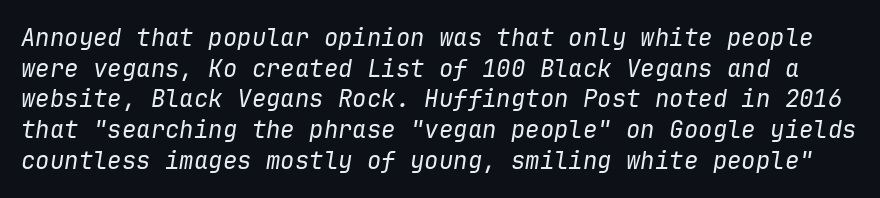
Descenders hang freely into open space. Successive baselines arrive at the customary interval. There is no visible air inserted between adjacent glyphs. The letters are slanted; this is an italic face.
